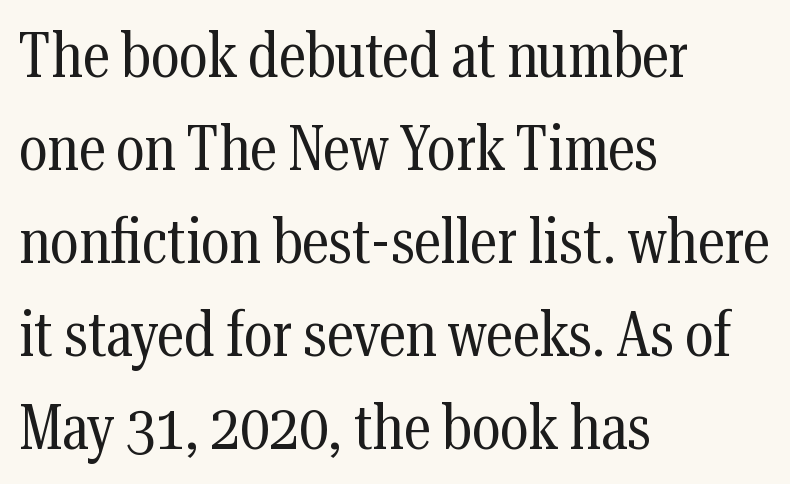
{"serif": "yes", "italic": "no", "bold": "no", "weight": "regular", "width": "condensed", "stroke_contrast": "medium", "x_height": "medium", "monospaced": "no", "underline": "no", "align": "left", "line_spacing": "normal", "line_spacing_ratio": 1.5, "letter_spacing": "normal", "letter_spacing_em": 0.0, "glyph_px": 62}
